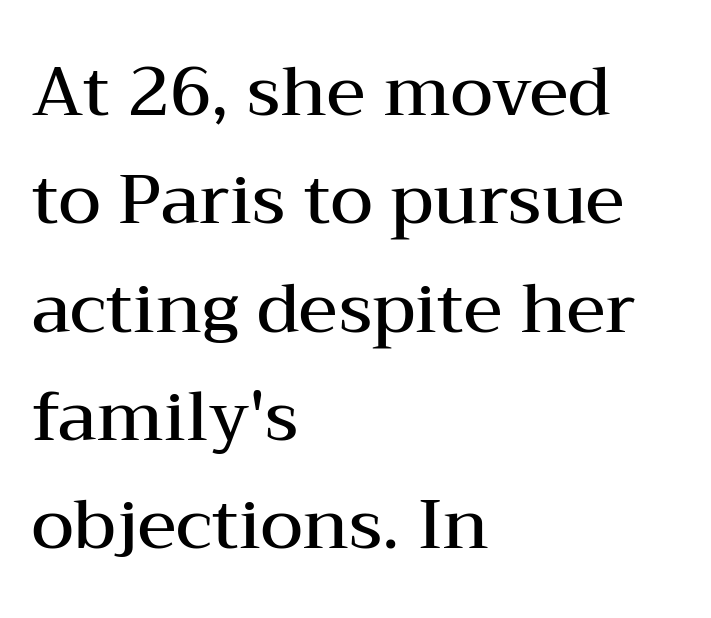
Normally led — the rows are evenly, conventionally spaced. The passage shown is typed in a proportional face where columns would drift. Check the space under the baseline: it is left empty. Typeset ragged right — the left edge is the straight one. The type is set solid horizontally, with unmodified tracking.
